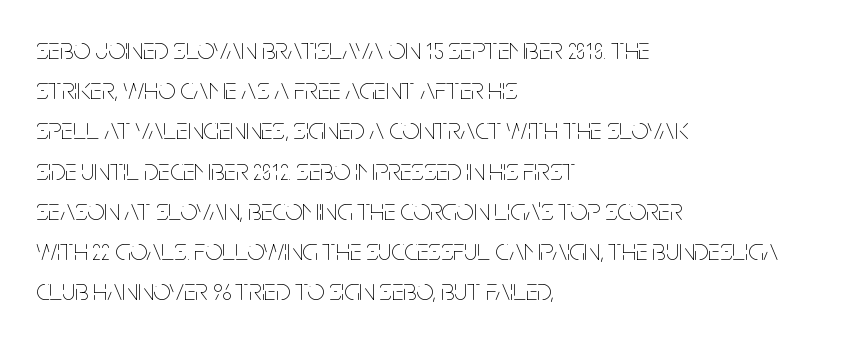
It's the straight-up-and-down kind of type. The gaps between neighbouring characters are ordinary and unremarkable. The passage is arranged the way most books set body copy — flush left. The glyphs are unaccompanied by any horizontal stroke below them.
